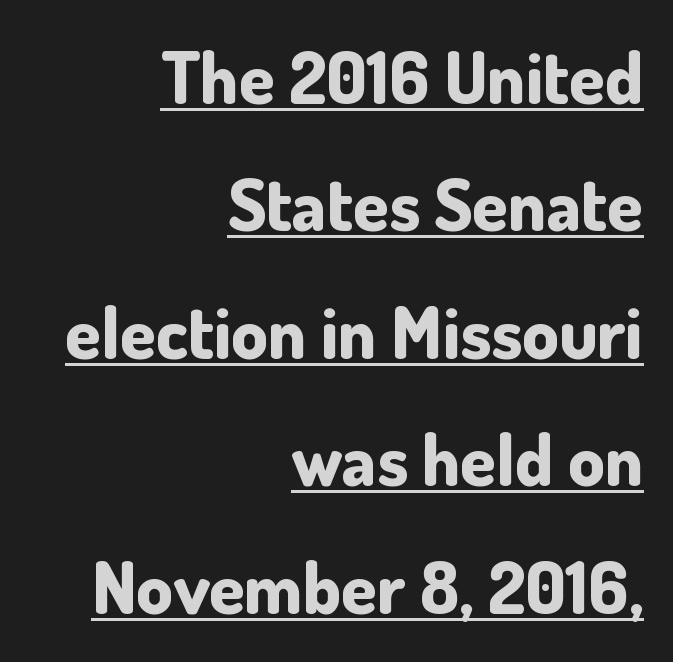
The image shows 72 px bold sans-serif type, upright; set right-aligned, line spacing 1.77x, normal letter spacing, underlined; low stroke contrast and a small x-height.
